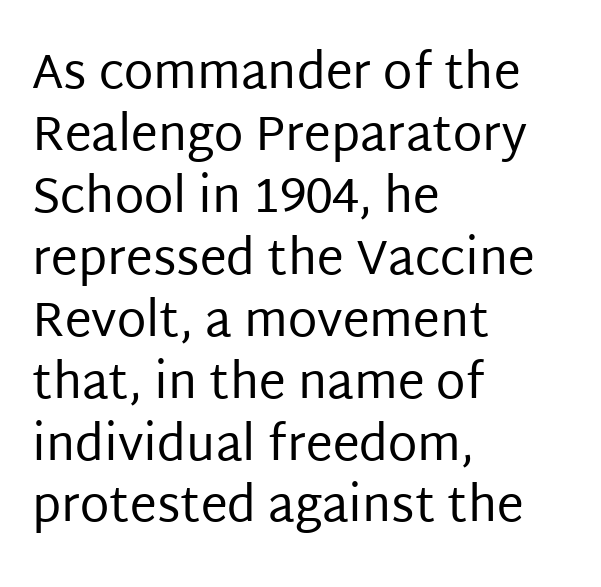
Q: Is the text bold? A: No.
Q: Is the text italic (slanted)? A: No, it is upright.
Q: Is the typeface a serif or a sans-serif typeface? A: Sans-serif.
Q: Is the text underlined? A: No.
Q: How is the paragraph aligned? A: Left-aligned.
Q: Is the spacing between letters normal or unusually wide? A: Normal.
Q: Is the spacing between lines tight, normal or loose? A: Normal.
Q: Width (condensed, normal, or wide)? A: Normal.
Q: Stroke contrast? A: Low.
Q: x-height? A: Large.
Q: Monospaced? A: No.
